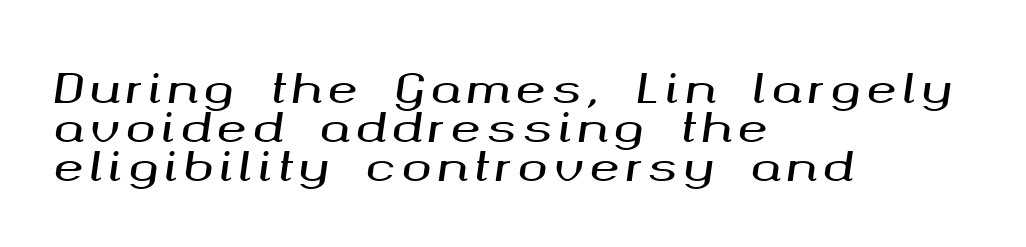
{"italic": "yes", "lean": "right", "slant_degrees": 8, "width": "wide", "stroke_contrast": "medium", "x_height": "medium", "monospaced": "no", "underline": "no", "align": "left", "line_spacing": "tight", "line_spacing_ratio": 0.98, "glyph_px": 40}
